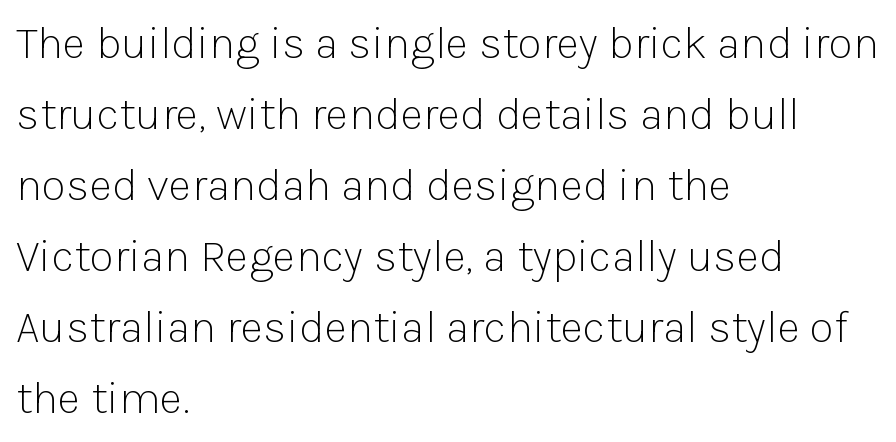
Serif or sans? Sans — the stroke terminals are bare. Honestly, the letter spacing is just normal — you wouldn't notice it. Character widths vary here, with narrow letters taking less room than wide ones. Nobody drew a line under any word here. The passage shown is not bold in any degree.
